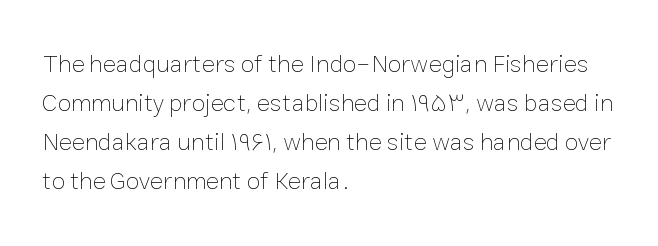
The space between consecutive lines is moderate. In terms of letterspacing, this is plain default setting. This rendering features lettering with no underline. Is the stroke heavy? The answer is a plain regular-or-lighter.
